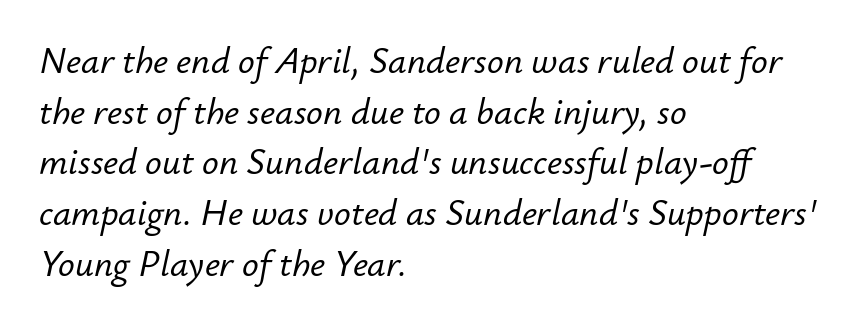
The image shows 37 px text type, italic (leaning right); set left-aligned, normal line spacing (1.37x), normal letter spacing, not underlined; low stroke contrast and a small x-height.
